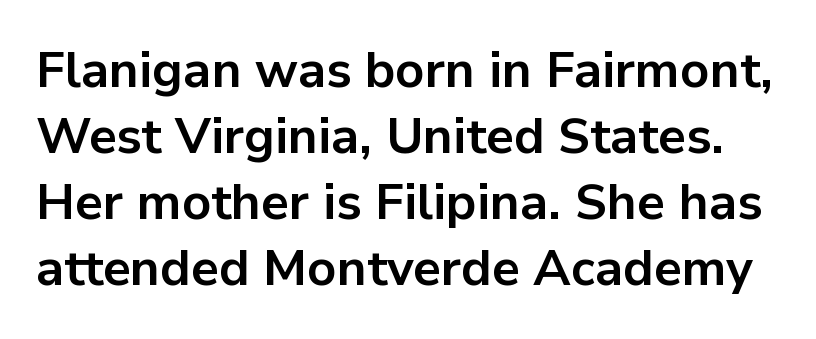
Check where the strokes stop: nothing finishes them off — pure sans. Ascenders rise straight up at ninety degrees. Character widths vary here, with narrow letters taking less room than wide ones. Honestly, the letter spacing is just normal — you wouldn't notice it. A clean baseline with only descenders dipping below it.
